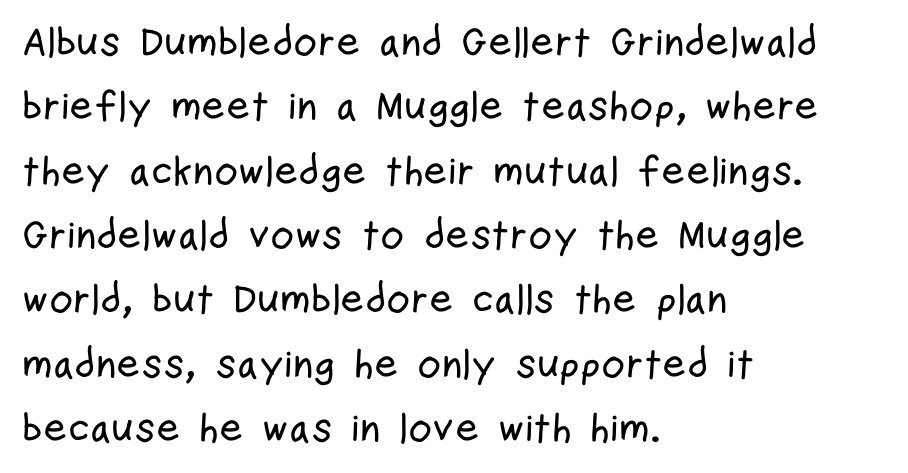
{"serif": "no", "italic": "no", "width": "condensed", "stroke_contrast": "low", "x_height": "medium", "monospaced": "no", "underline": "no", "align": "left", "line_spacing": "normal", "line_spacing_ratio": 1.57, "letter_spacing": "normal", "letter_spacing_em": 0.0, "glyph_px": 41}
